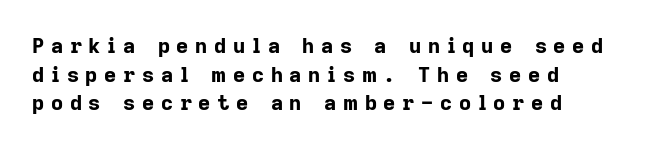
{"italic": "no", "bold": "yes", "underline": "no", "align": "left", "line_spacing": "normal", "line_spacing_ratio": 1.36, "letter_spacing": "wide", "letter_spacing_em": 0.32, "glyph_px": 21}
